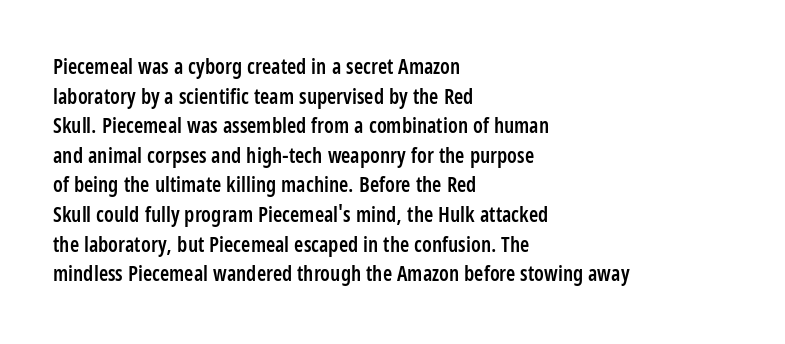
The image shows 21 px text type, upright; set left-aligned, normal line spacing (1.41x), normal letter spacing, not underlined.
